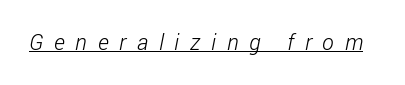
The image shows 22 px text type; set unusually wide letter spacing (+0.49 em), underlined.
